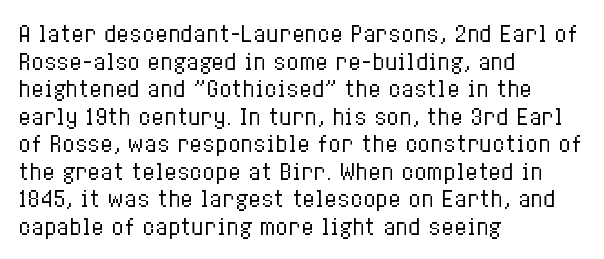
{"italic": "no", "bold": "no", "underline": "no", "align": "left", "line_spacing": "normal", "line_spacing_ratio": 1.31, "letter_spacing": "normal", "letter_spacing_em": 0.0, "glyph_px": 21}
